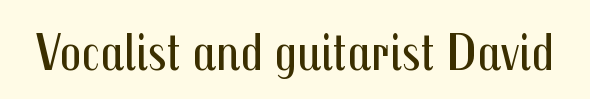
Q: Is the text bold? A: No.
Q: Is the text italic (slanted)? A: No, it is upright.
Q: Is the typeface a serif or a sans-serif typeface? A: Sans-serif.
Q: Is the text underlined? A: No.
Q: Is the spacing between letters normal or unusually wide? A: Normal.
Q: Width (condensed, normal, or wide)? A: Condensed.
Q: Stroke contrast? A: Medium.
Q: x-height? A: Medium.
Q: Monospaced? A: No.
